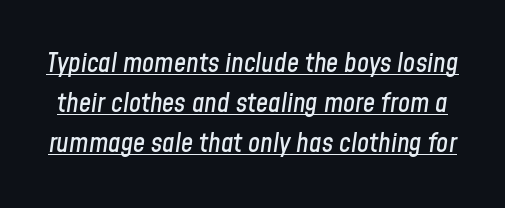
Each new line begins a customary step beneath the previous one. Compared with ordinary roman type, these characters are visibly tilted. Caption: lettering with a line underneath. Glyph-to-glyph distance matches everyday printed text.
